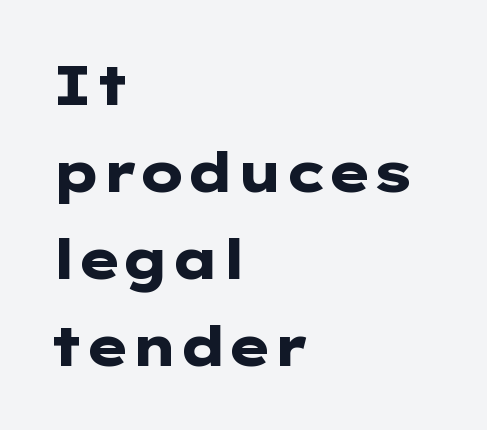
The image shows 55 px heavy, wide sans-serif type, upright; set left-aligned, normal line spacing (1.58x), normal letter spacing, not underlined; low stroke contrast and a medium x-height.
